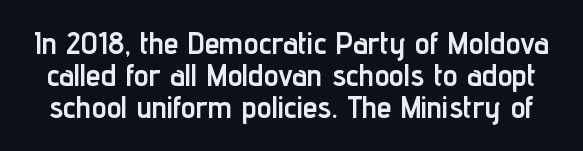
The image shows 30 px semibold, condensed sans-serif type, upright; set tight line spacing (1.07x), normal letter spacing, not underlined; low stroke contrast and a medium x-height.
